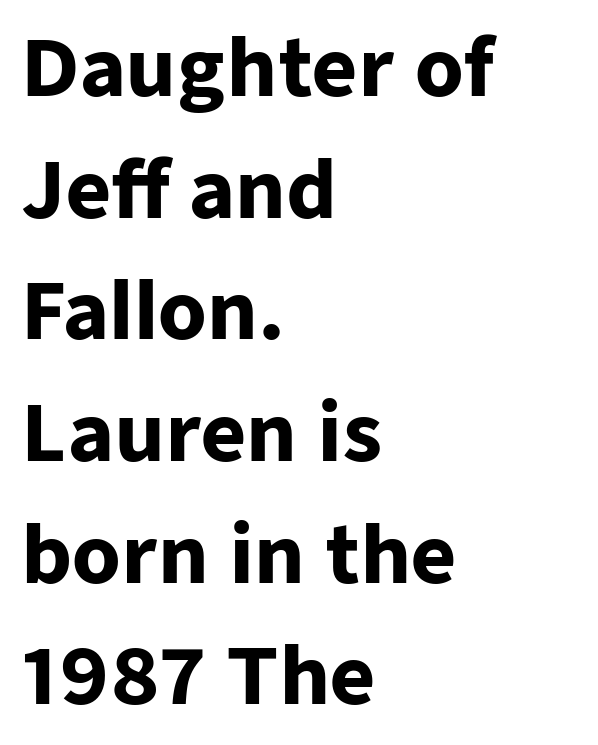
Interline gaps are of average width in this sample. Has an underline been added? It has not. Its strokes are broad and dark, the hallmark of bold type. These lines keep a tight, regular rhythm from letter to letter. Think of a printed novel: that variable character pitch is what you see here. This is the regular roman posture of the typeface.
